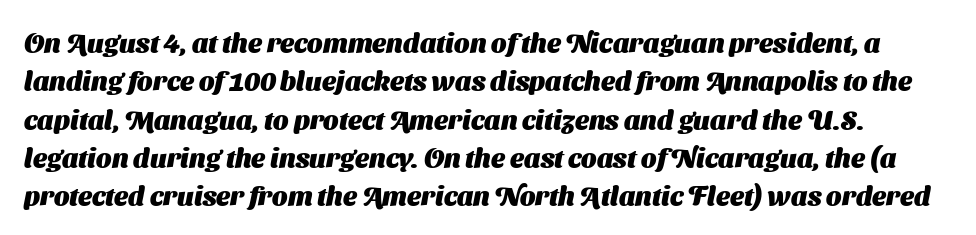
Q: Is the text bold? A: Yes.
Q: Is the text underlined? A: No.
Q: Is the spacing between letters normal or unusually wide? A: Normal.
Q: Is the spacing between lines tight, normal or loose? A: Normal.
